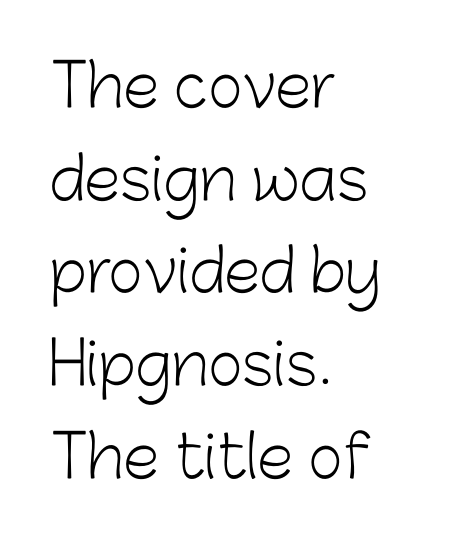
The image shows 59 px light sans-serif type, upright; set left-aligned, normal line spacing (1.57x), normal letter spacing, not underlined; low stroke contrast and a medium x-height.
